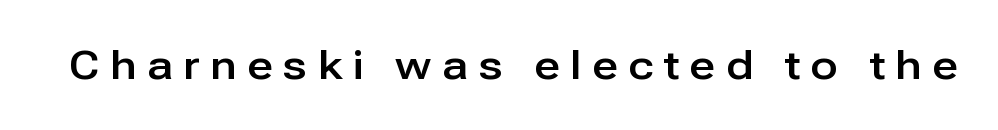
This sample uses expanded letter spacing, leaving extra air between glyphs. Is this a fixed-width face? No — the glyphs have proportional, varying widths. Quick note: not italic, upright. Does the type have serifs? No, each stem ends abruptly. Underlining? Definitely not there.
